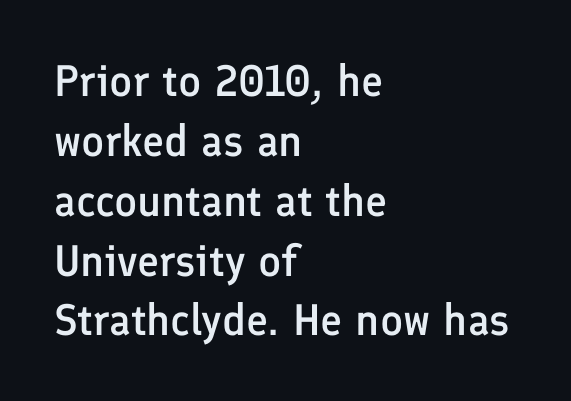
The compositor pushed each line to the left boundary. A clean baseline with only descenders dipping below it. Varying glyph widths throughout — classic text-font behaviour. Slightly chunky letters — semibold, I'd say, not full bold. Tall strokes in this sample are plumb rather than angled. What kind of face is this? One without serifs — a sans.
